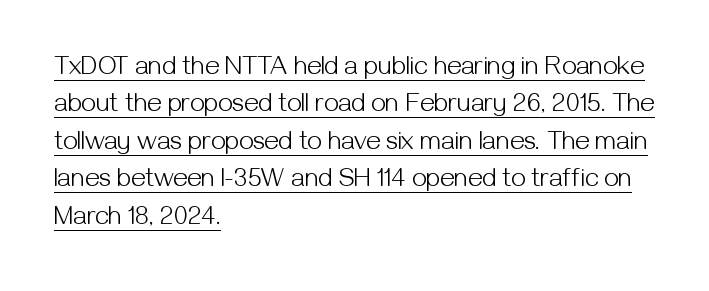
{"italic": "no", "bold": "no", "underline": "yes", "align": "left", "line_spacing": "normal", "line_spacing_ratio": 1.44, "letter_spacing": "normal", "letter_spacing_em": 0.0, "glyph_px": 26}
